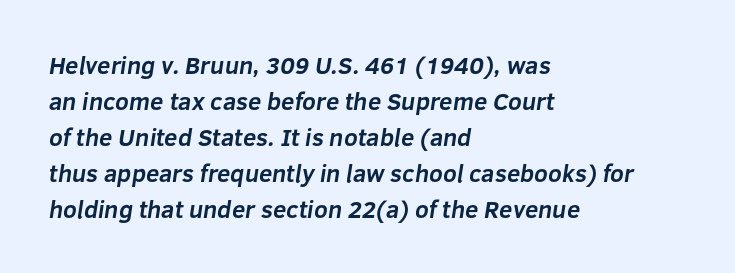
Q: Is the text bold? A: Yes.
Q: Is the text underlined? A: No.
Q: How is the paragraph aligned? A: Left-aligned.
Q: Is the spacing between letters normal or unusually wide? A: Normal.
Q: Is the spacing between lines tight, normal or loose? A: Normal.
